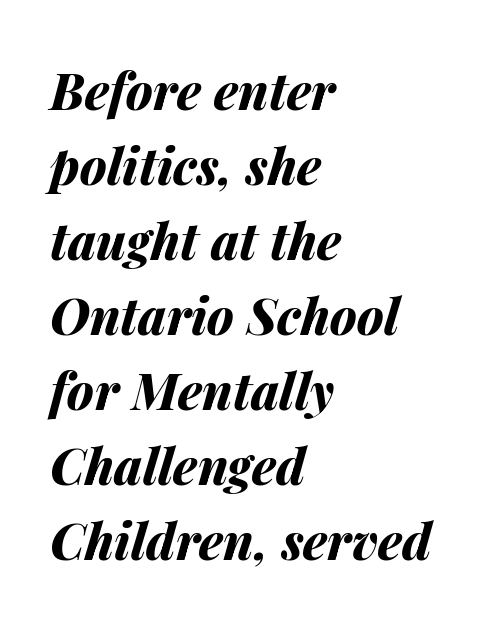
{"italic": "yes", "lean": "right", "slant_degrees": 14, "bold": "yes", "weight": "bold", "width": "normal", "stroke_contrast": "medium", "x_height": "medium", "monospaced": "no", "underline": "no", "align": "left", "line_spacing": "normal", "line_spacing_ratio": 1.5, "letter_spacing": "normal", "letter_spacing_em": 0.0, "glyph_px": 50}
